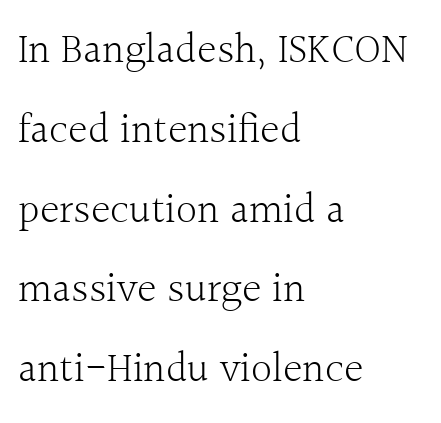
{"serif": "yes", "italic": "no", "bold": "no", "weight": "light", "width": "normal", "x_height": "medium", "monospaced": "no", "underline": "no", "align": "left", "line_spacing": "loose", "line_spacing_ratio": 1.9, "letter_spacing": "normal", "letter_spacing_em": 0.0, "glyph_px": 42}
